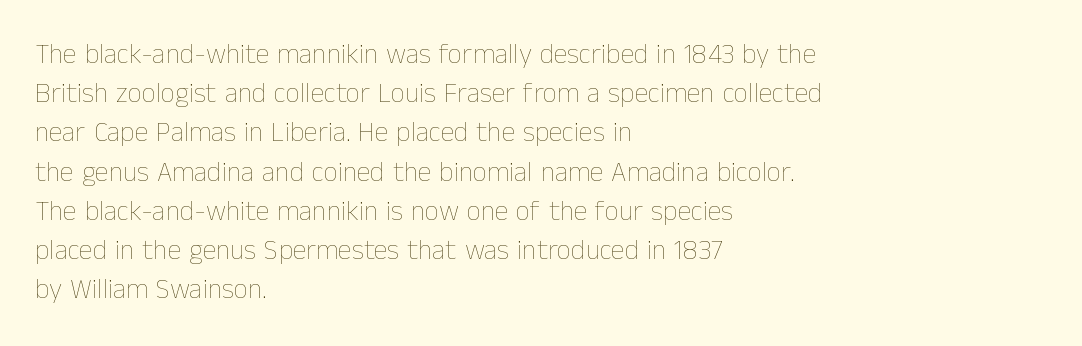
{"italic": "no", "bold": "no", "weight": "thin", "width": "normal", "stroke_contrast": "low", "x_height": "medium", "monospaced": "no", "underline": "no", "align": "left", "line_spacing": "normal", "line_spacing_ratio": 1.4, "letter_spacing": "normal", "letter_spacing_em": 0.0, "glyph_px": 28}
